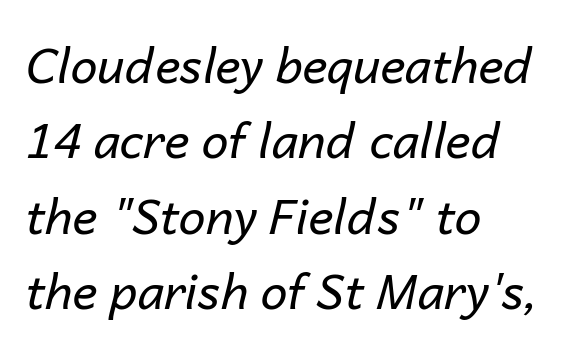
Q: Is the text bold? A: No.
Q: Is the text italic (slanted)? A: Yes, it leans right by about 14 degrees.
Q: Is the text underlined? A: No.
Q: How is the paragraph aligned? A: Left-aligned.
Q: Is the spacing between letters normal or unusually wide? A: Normal.
Q: Is the spacing between lines tight, normal or loose? A: Normal.
Q: Width (condensed, normal, or wide)? A: Normal.
Q: Stroke contrast? A: Low.
Q: x-height? A: Medium.
Q: Monospaced? A: No.
